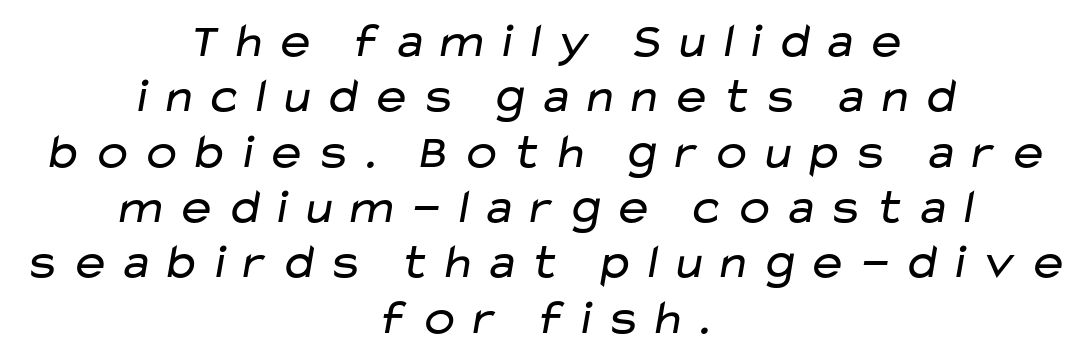
The font family rendered here belongs to the sans-serif group. In CSS terms this would be text-align: center. The foot of each line stays bare and open. Is the stroke heavy? The answer is a plain regular-or-lighter.
